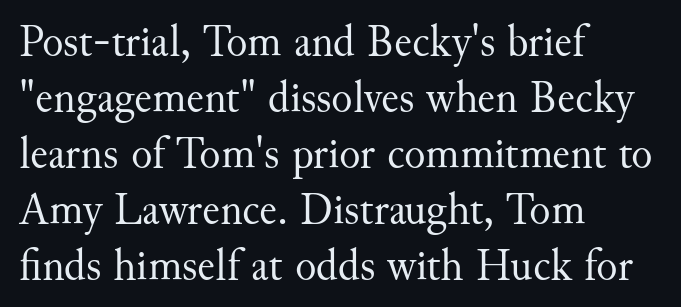
{"serif": "yes", "italic": "no", "bold": "no", "weight": "regular", "width": "normal", "stroke_contrast": "medium", "x_height": "small", "monospaced": "no", "underline": "no", "align": "left", "line_spacing": "normal", "line_spacing_ratio": 1.27, "letter_spacing": "normal", "letter_spacing_em": 0.0, "glyph_px": 44}
